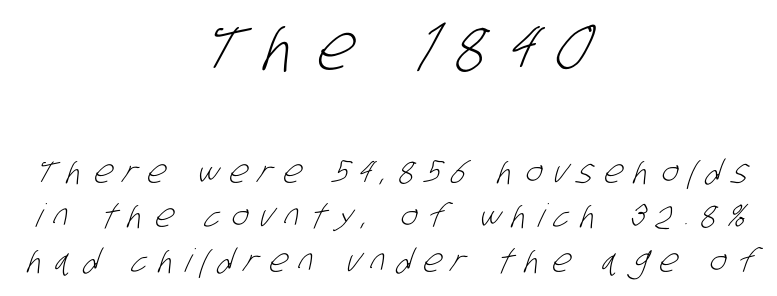
The image shows 63 px light, condensed sans-serif type; set centered, normal line spacing (1.4x), unusually wide letter spacing (+0.35 em), not underlined; the first (top) block is 1.97x larger; low stroke contrast and a large x-height.
